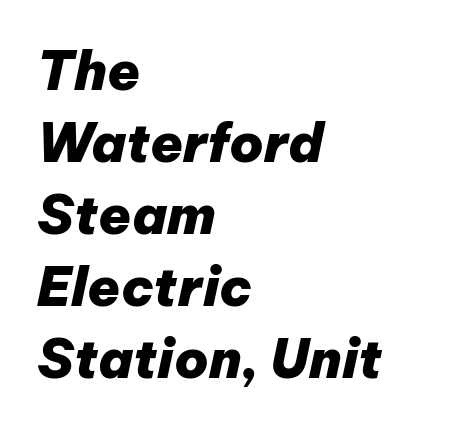
The horizontal fit of the characters is conventional and even. Set as a true bold cut, around the 700 mark. Looking at the ascenders, they clearly lean. The letters advance in unequal steps, a hallmark of proportional type. In terms of leading, this rendering sits right in the middle.
